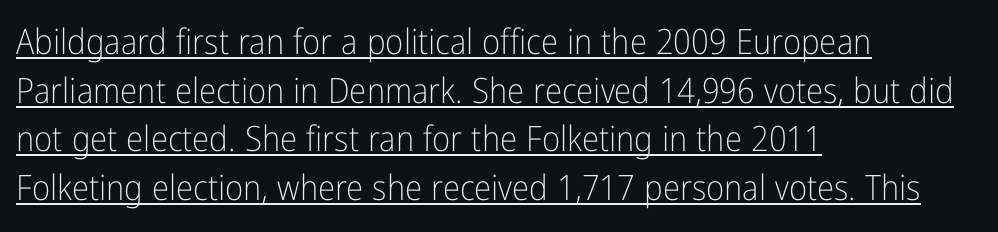
The image shows 35 px light, condensed sans-serif type, upright; set left-aligned, normal line spacing (1.39x), normal letter spacing, underlined; low stroke contrast and a medium x-height.
